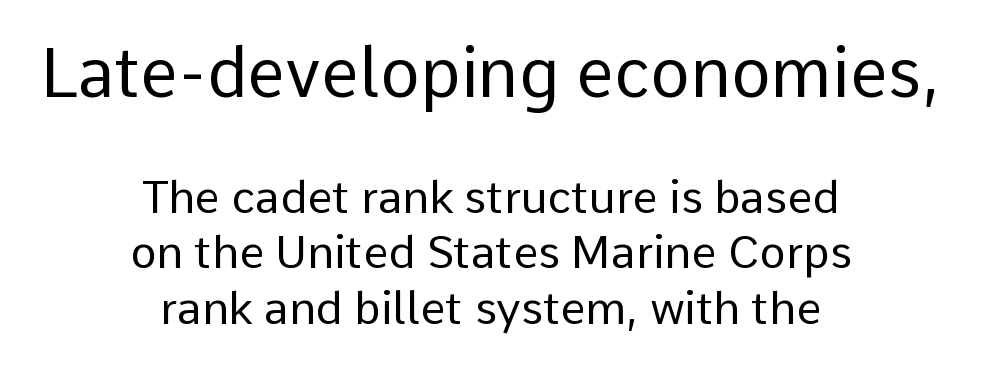
{"serif": "no", "italic": "no", "bold": "no", "weight": "regular", "width": "normal", "stroke_contrast": "low", "x_height": "medium", "monospaced": "no", "underline": "no", "align": "center", "line_spacing_ratio": 1.23, "letter_spacing": "normal", "letter_spacing_em": 0.0, "larger_block": "first", "size_ratio": 1.51, "glyph_px": 68}
